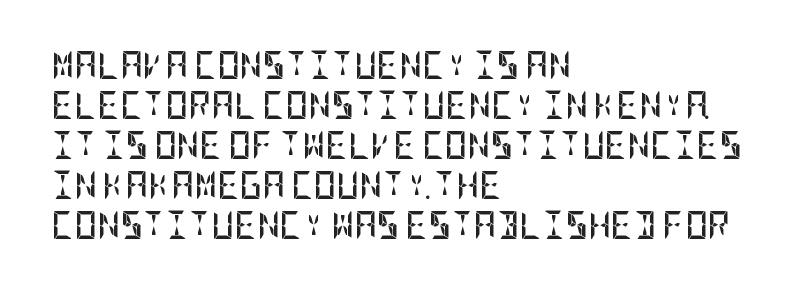
Q: Is the text bold? A: Yes.
Q: Is the text italic (slanted)? A: No, it is upright.
Q: Is the typeface a serif or a sans-serif typeface? A: Sans-serif.
Q: Is the text underlined? A: No.
Q: How is the paragraph aligned? A: Left-aligned.
Q: Is the spacing between letters normal or unusually wide? A: Normal.
Q: Is the spacing between lines tight, normal or loose? A: Normal.
Q: Width (condensed, normal, or wide)? A: Condensed.
Q: Stroke contrast? A: Low.
Q: x-height? A: Large.
